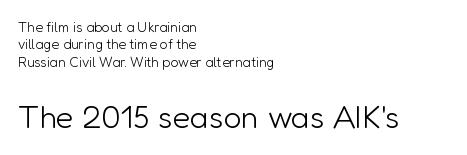
You could call the tracking neutral — neither tight nor loose. Type style note: lacks serifs. Think of a printed novel: that variable character pitch is what you see here. Alignment: flush left.
